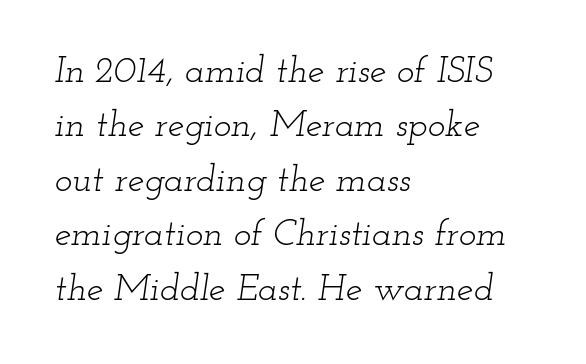
Q: Is the text bold? A: No.
Q: Is the text italic (slanted)? A: Yes, it leans right by about 12 degrees.
Q: Is the typeface a serif or a sans-serif typeface? A: Serif.
Q: Is the text underlined? A: No.
Q: How is the paragraph aligned? A: Left-aligned.
Q: Is the spacing between letters normal or unusually wide? A: Normal.
Q: Is the spacing between lines tight, normal or loose? A: Normal.
Q: Width (condensed, normal, or wide)? A: Wide.
Q: Stroke contrast? A: Low.
Q: x-height? A: Small.
Q: Monospaced? A: No.
